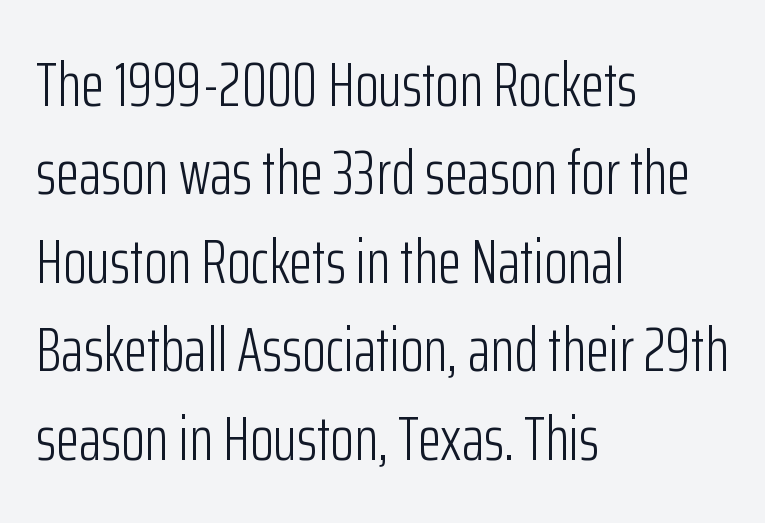
{"serif": "no", "italic": "no", "bold": "no", "weight": "light", "width": "condensed", "stroke_contrast": "low", "x_height": "medium", "monospaced": "no", "underline": "no", "align": "left", "line_spacing": "normal", "line_spacing_ratio": 1.45, "letter_spacing": "normal", "letter_spacing_em": 0.0, "glyph_px": 61}
